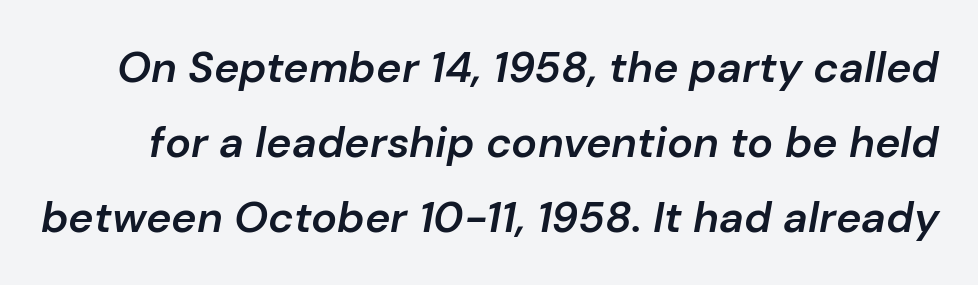
The image shows 43 px semibold type, italic (leaning right); set line spacing 1.74x, normal letter spacing, not underlined; low stroke contrast and a medium x-height.
